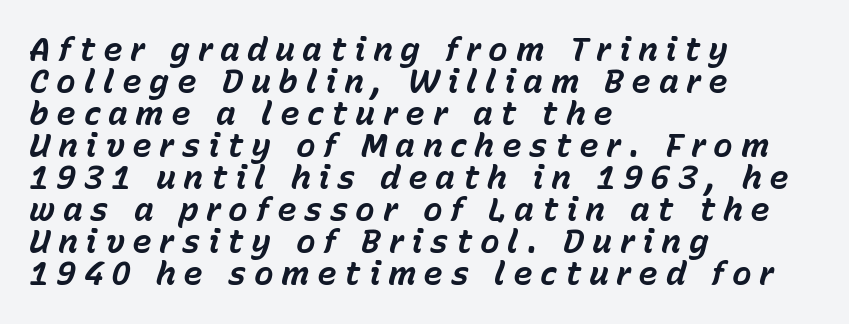
{"italic": "yes", "lean": "right", "slant_degrees": 15, "bold": "yes", "weight": "bold", "width": "normal", "stroke_contrast": "low", "x_height": "medium", "monospaced": "no", "underline": "no", "align": "left", "line_spacing": "tight", "line_spacing_ratio": 0.97, "letter_spacing": "wide", "letter_spacing_em": 0.23, "glyph_px": 33}
